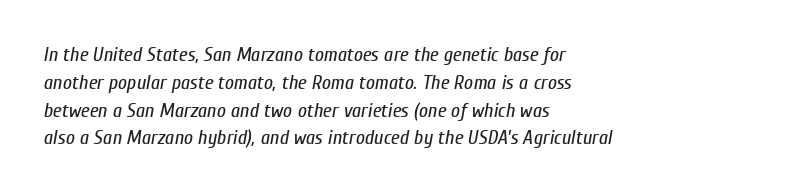
{"italic": "yes", "lean": "right", "slant_degrees": 10, "bold": "no", "underline": "no", "align": "left", "line_spacing": "normal", "line_spacing_ratio": 1.39, "letter_spacing": "normal", "letter_spacing_em": 0.0, "glyph_px": 20}
